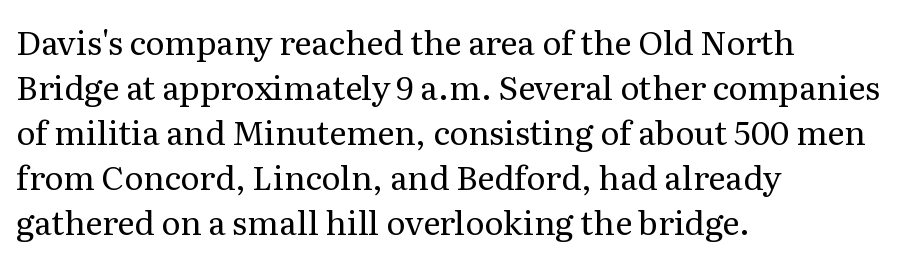
Each letter's strokes conclude with small projecting serifs. Does the leading feel generous? No, just average. The lettering stays uniformly vertical, giving the passage a roman look. The rendering uses natural spacing where letterforms have individual widths. The characters are drawn with everyday or finer stroke widths. Here the glyphs are tracked normally, forming tight word shapes.
